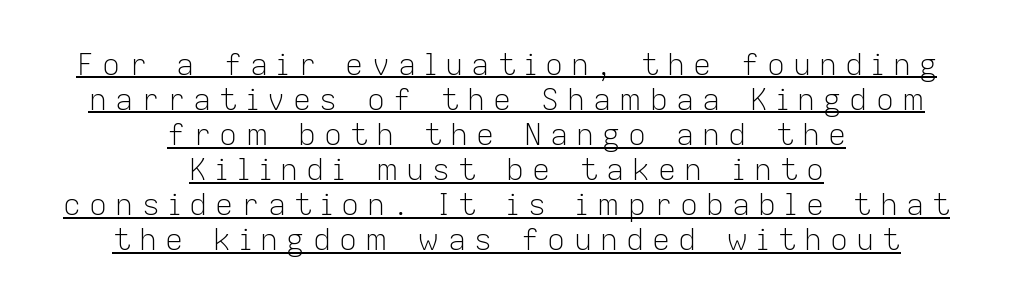
Stem width sits at or under what a default text font uses. Proportional: the letters do not fall into vertical columns. The axis of the letterforms is exactly vertical. Classification — sans serif.
